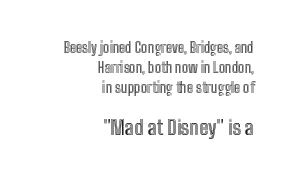
{"italic": "no", "underline": "no", "align": "right", "line_spacing": "normal", "line_spacing_ratio": 1.42, "letter_spacing": "normal", "letter_spacing_em": 0.0, "larger_block": "second", "size_ratio": 1.43, "glyph_px": 20}
